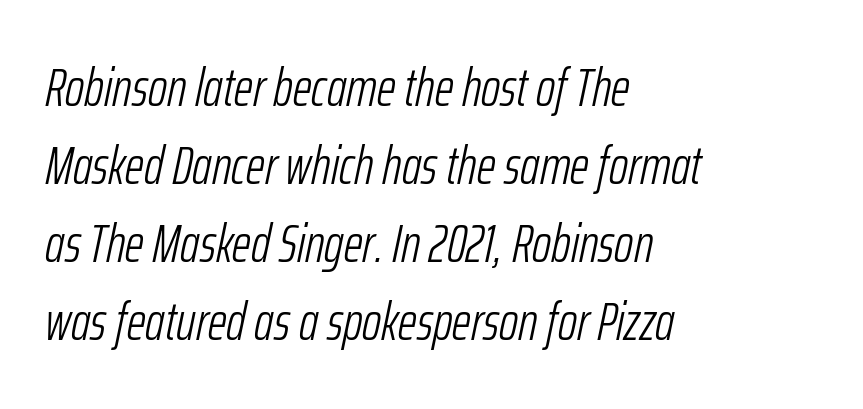
Q: Is the text bold? A: No.
Q: Is the text italic (slanted)? A: Yes, it leans right by about 12 degrees.
Q: Is the text underlined? A: No.
Q: How is the paragraph aligned? A: Left-aligned.
Q: Is the spacing between letters normal or unusually wide? A: Normal.
Q: Is the spacing between lines tight, normal or loose? A: Normal.
Q: Width (condensed, normal, or wide)? A: Condensed.
Q: Stroke contrast? A: Low.
Q: x-height? A: Medium.
Q: Monospaced? A: No.
